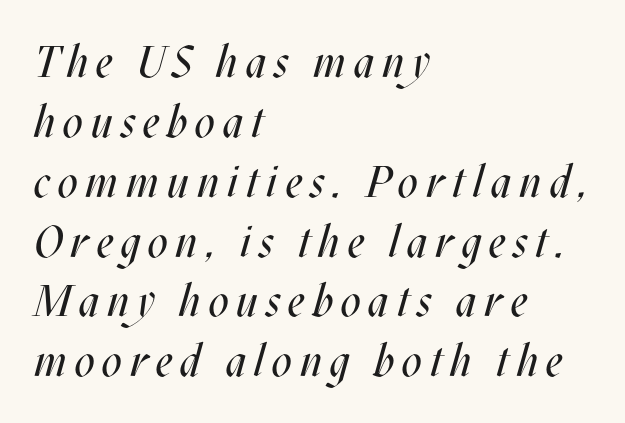
{"italic": "yes", "lean": "right", "slant_degrees": 17, "bold": "no", "weight": "regular", "width": "condensed", "stroke_contrast": "medium", "x_height": "large", "monospaced": "no", "underline": "no", "align": "left", "line_spacing": "normal", "line_spacing_ratio": 1.36, "glyph_px": 44}
